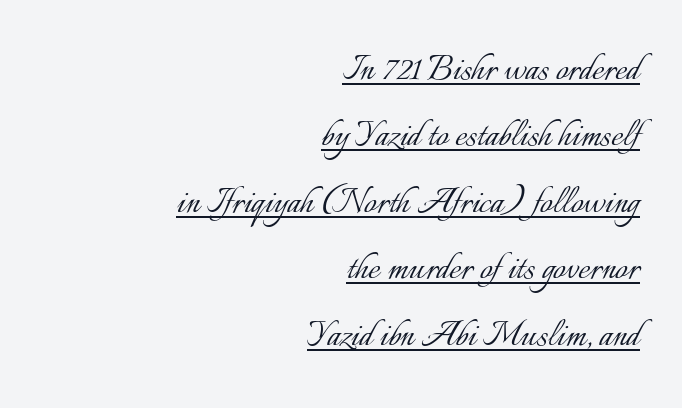
{"bold": "no", "weight": "light", "width": "normal", "stroke_contrast": "low", "x_height": "small", "monospaced": "no", "underline": "yes", "align": "right", "line_spacing": "normal", "line_spacing_ratio": 1.51, "letter_spacing": "normal", "letter_spacing_em": 0.0, "glyph_px": 44}
